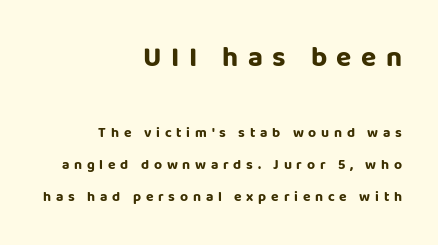
The image shows 28 px bold sans-serif type, upright; set right-aligned, loose line spacing (2.27x), unusually wide letter spacing (+0.34 em), not underlined; the first (top) block is 2.0x larger; low stroke contrast and a large x-height.
